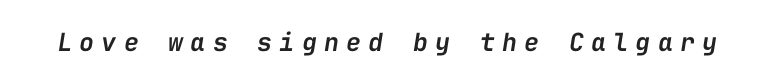
{"italic": "yes", "lean": "right", "slant_degrees": 9, "bold": "semi", "underline": "no", "letter_spacing": "wide", "letter_spacing_em": 0.29, "glyph_px": 25}
